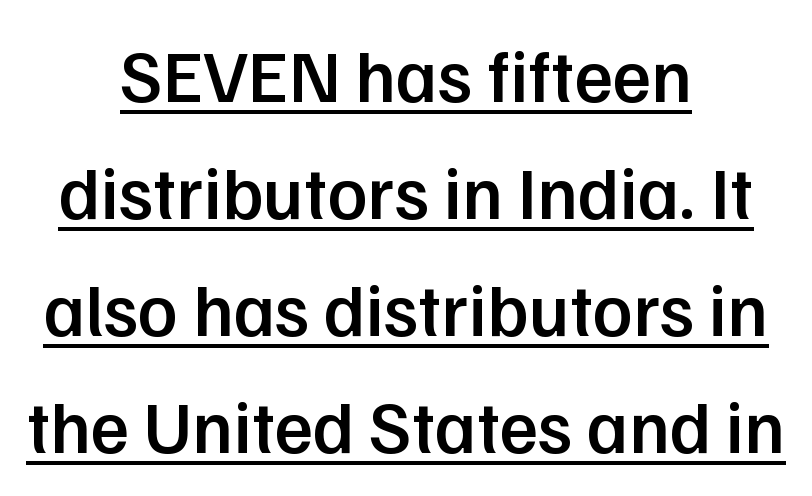
A roman cut, with each character standing at attention. The characters look somewhat weighty, a semibold short of true bold. Notice how descenders clear the ascenders below comfortably — that's standard leading. The string is rendered with underlining switched on. A typesetter would label this face a sans.
